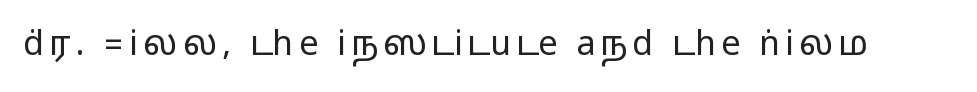
{"serif": "no", "italic": "no", "width": "wide", "stroke_contrast": "medium", "monospaced": "no", "underline": "no", "glyph_px": 34}
